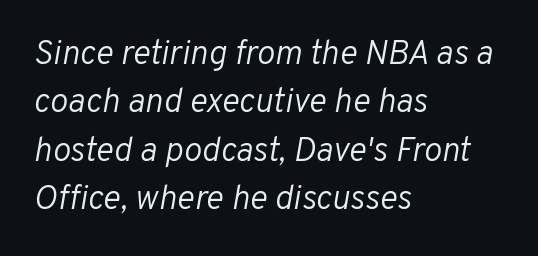
{"italic": "yes", "lean": "right", "slant_degrees": 10, "bold": "no", "weight": "light", "width": "normal", "stroke_contrast": "low", "x_height": "medium", "monospaced": "no", "underline": "no", "align": "left", "line_spacing": "normal", "line_spacing_ratio": 1.42, "letter_spacing": "normal", "letter_spacing_em": 0.0, "glyph_px": 34}
